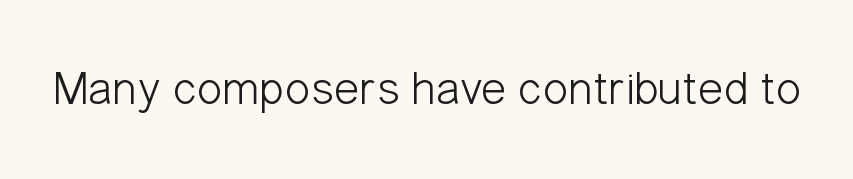
Q: Is the text bold? A: No.
Q: Is the text italic (slanted)? A: No, it is upright.
Q: Is the typeface a serif or a sans-serif typeface? A: Sans-serif.
Q: Is the text underlined? A: No.
Q: Is the spacing between letters normal or unusually wide? A: Normal.
Q: Width (condensed, normal, or wide)? A: Condensed.
Q: Stroke contrast? A: Low.
Q: x-height? A: Medium.
Q: Monospaced? A: No.
